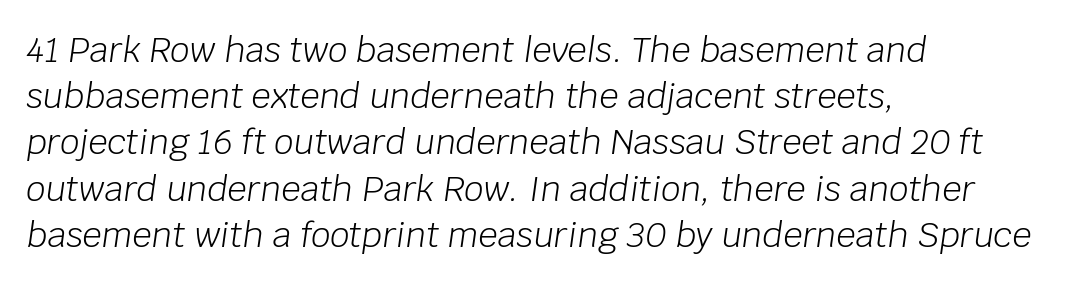
The image shows 34 px light type, italic (leaning right); set left-aligned, normal line spacing (1.36x), normal letter spacing, not underlined; low stroke contrast and a large x-height.
